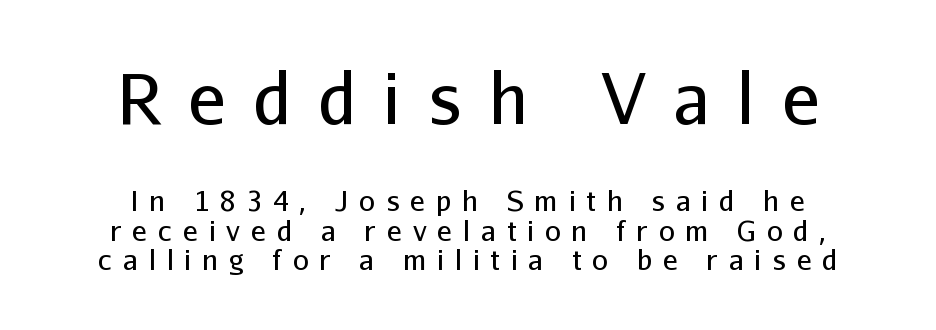
Q: Is the text bold? A: No.
Q: Is the text italic (slanted)? A: No, it is upright.
Q: Is the typeface a serif or a sans-serif typeface? A: Sans-serif.
Q: Is the text underlined? A: No.
Q: How is the paragraph aligned? A: Centered.
Q: Is the spacing between letters normal or unusually wide? A: Unusually wide.
Q: Is the spacing between lines tight, normal or loose? A: Tight.
Q: Which block of text is set in a larger size, the first (top) or the second (bottom)? A: The first (top) one.
Q: Width (condensed, normal, or wide)? A: Normal.
Q: Stroke contrast? A: Low.
Q: x-height? A: Medium.
Q: Monospaced? A: No.
